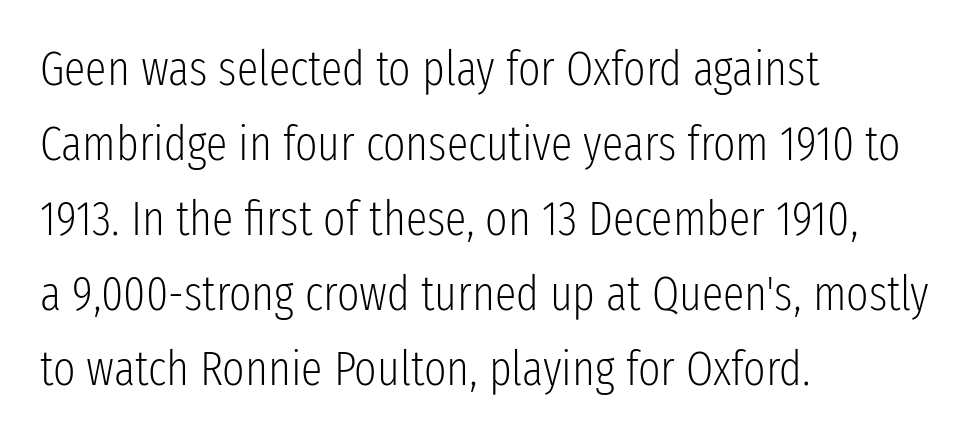
{"serif": "no", "italic": "no", "bold": "no", "weight": "light", "width": "condensed", "stroke_contrast": "low", "x_height": "medium", "monospaced": "no", "underline": "no", "align": "left", "line_spacing": "normal", "line_spacing_ratio": 1.56, "letter_spacing": "normal", "letter_spacing_em": 0.0, "glyph_px": 48}
